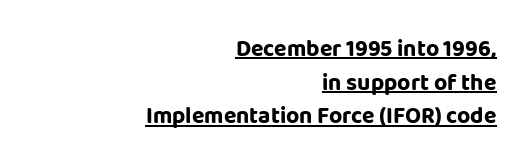
Whoever set this chose a conventional vertical rhythm. A typesetter would mark this as roman, not italic. Words appear dense and cohesive because spacing is normal. The lines in this sample share a right terminus and differ only in where they begin. Honestly, the underline is the first thing you notice here.
